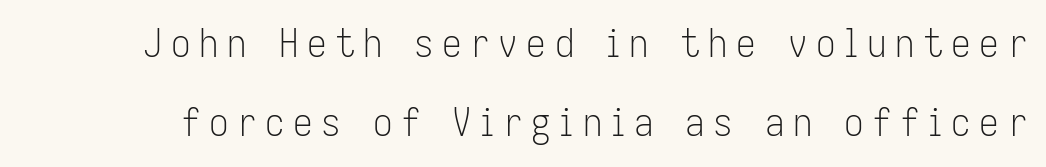
Serifs: no, the terminals of the letterforms are clean. The glyphs are unaccompanied by any horizontal stroke below them. Observe the wide spacing: letters keep a clear distance from each other. Note the varied advance widths — an 'i' is clearly narrower than an 'm'. Rendered with straight, roman letterforms.
